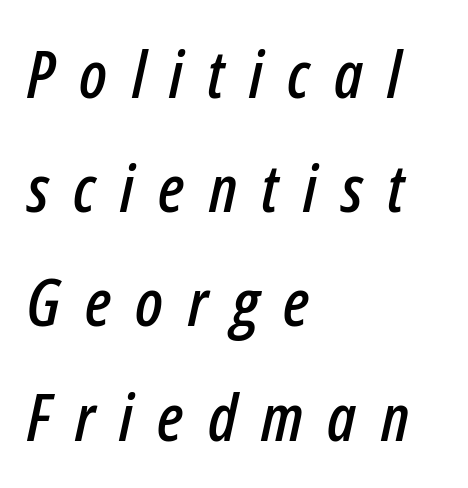
The image shows 66 px condensed type, italic (leaning right); set left-aligned, line spacing 1.73x, unusually wide letter spacing (+0.37 em), not underlined; low stroke contrast and a medium x-height.
